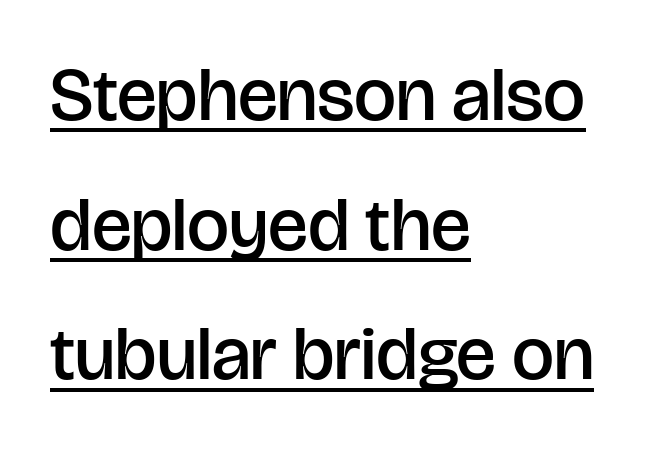
Q: Is the text bold? A: Semi-bold.
Q: Is the text italic (slanted)? A: No, it is upright.
Q: Is the typeface a serif or a sans-serif typeface? A: Sans-serif.
Q: Is the text underlined? A: Yes.
Q: How is the paragraph aligned? A: Left-aligned.
Q: Is the spacing between letters normal or unusually wide? A: Normal.
Q: Width (condensed, normal, or wide)? A: Normal.
Q: Stroke contrast? A: Low.
Q: x-height? A: Large.
Q: Monospaced? A: No.
